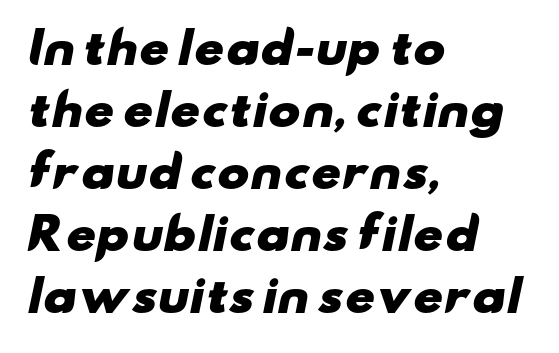
{"serif": "no", "bold": "yes", "weight": "heavy", "width": "wide", "stroke_contrast": "low", "x_height": "small", "monospaced": "no", "underline": "no", "align": "left", "line_spacing": "normal", "line_spacing_ratio": 1.44, "letter_spacing": "normal", "letter_spacing_em": 0.0, "glyph_px": 43}
